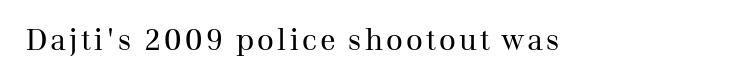
Q: Is the text bold? A: No.
Q: Is the text italic (slanted)? A: No, it is upright.
Q: Is the typeface a serif or a sans-serif typeface? A: Serif.
Q: Is the text underlined? A: No.
Q: Width (condensed, normal, or wide)? A: Normal.
Q: Stroke contrast? A: Medium.
Q: x-height? A: Medium.
Q: Monospaced? A: No.
